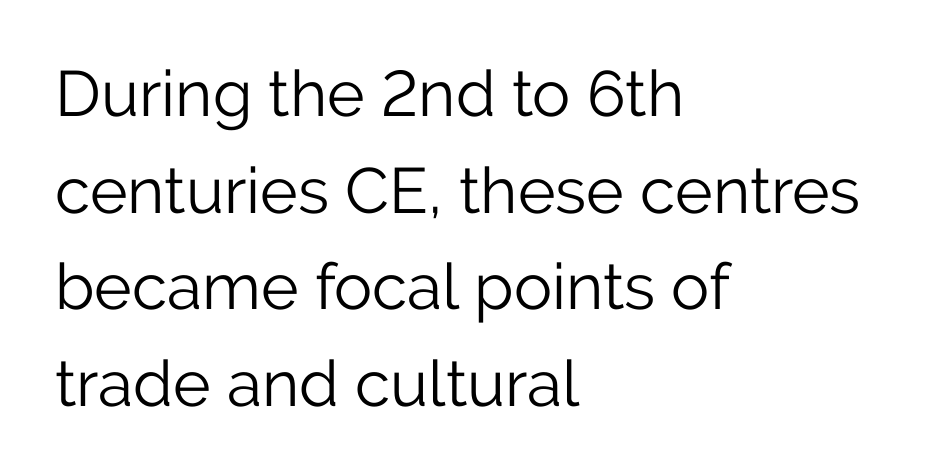
{"serif": "no", "italic": "no", "bold": "no", "weight": "light", "width": "normal", "stroke_contrast": "low", "x_height": "medium", "monospaced": "no", "underline": "no", "align": "left", "line_spacing": "normal", "line_spacing_ratio": 1.51, "letter_spacing": "normal", "letter_spacing_em": 0.0, "glyph_px": 64}
